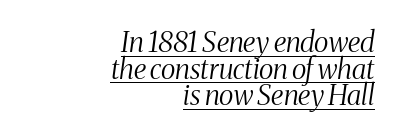
Leading is clearly below the norm, producing a dense column. These lines are rendered in a variable-pitch font. Observe the ordinary spacing: letters are neighbours, not strangers. Each stroke keeps to a modest, everyday thickness or less. Observe the lean: these are italic letterforms. A continuous stroke trails under the words, as in a hyperlink.
